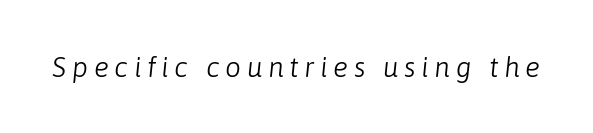
The image shows 28 px light type, italic (leaning right); set unusually wide letter spacing (+0.2 em), not underlined; low stroke contrast and a medium x-height.
